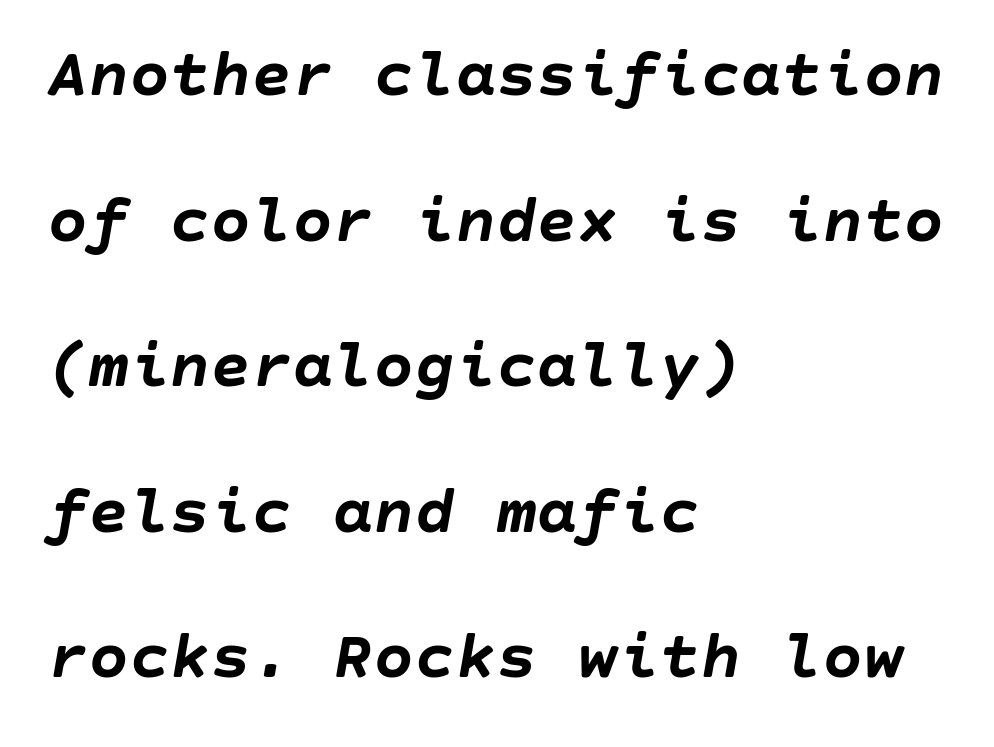
The image shows 68 px semibold type, italic (leaning right); set left-aligned, loose line spacing (2.14x), normal letter spacing, not underlined; low stroke contrast and a large x-height.
